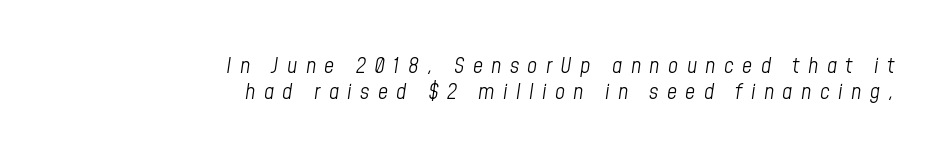
The image shows 22 px text type, italic (leaning right); set right-aligned, line spacing 1.2x, unusually wide letter spacing (+0.38 em), not underlined.
